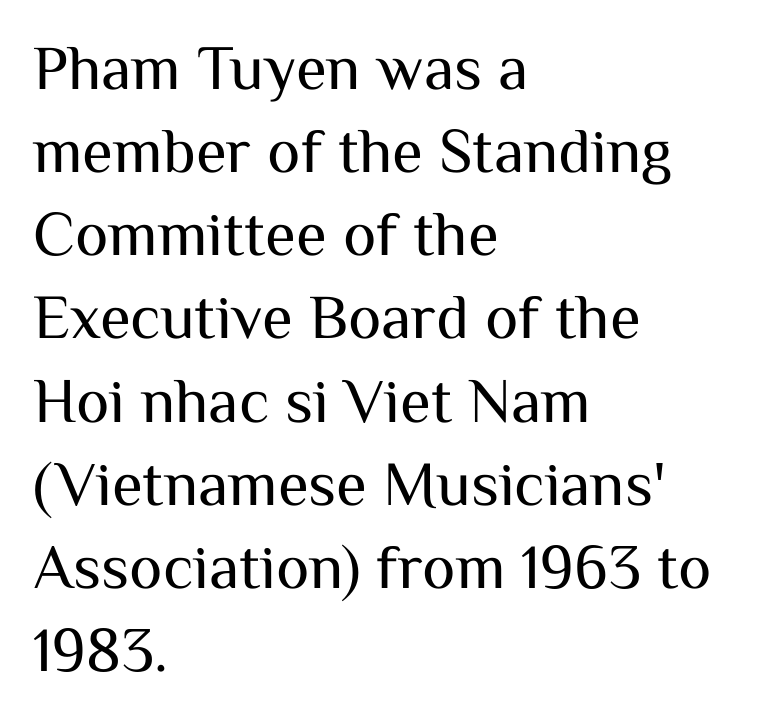
Vertical strokes here are truly vertical. Type style note: lacks serifs. A student would call this left alignment; a typographer would say flush left, rag right. The letters advance in unequal steps, a hallmark of proportional type. The type is set solid horizontally, with unmodified tracking.
